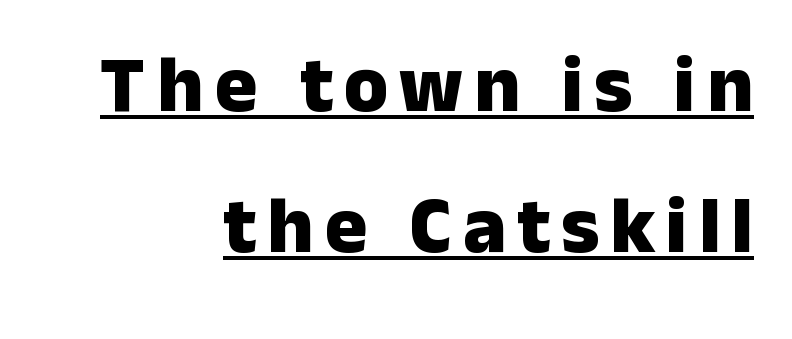
{"serif": "no", "italic": "no", "bold": "yes", "weight": "heavy", "width": "normal", "stroke_contrast": "low", "x_height": "medium", "monospaced": "no", "underline": "yes", "align": "right", "line_spacing_ratio": 1.76, "glyph_px": 80}
